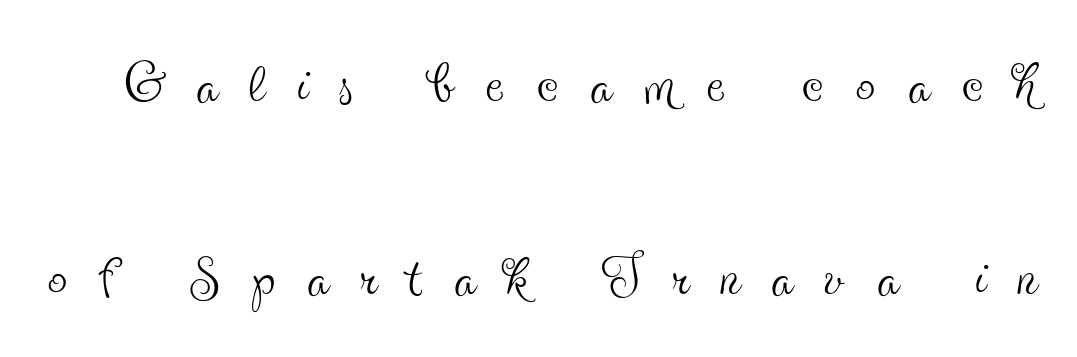
Q: Is the text bold? A: No.
Q: Is the typeface a serif or a sans-serif typeface? A: Serif.
Q: Is the text underlined? A: No.
Q: Is the spacing between letters normal or unusually wide? A: Unusually wide.
Q: Is the spacing between lines tight, normal or loose? A: Loose.
Q: Width (condensed, normal, or wide)? A: Condensed.
Q: x-height? A: Small.
Q: Monospaced? A: No.
